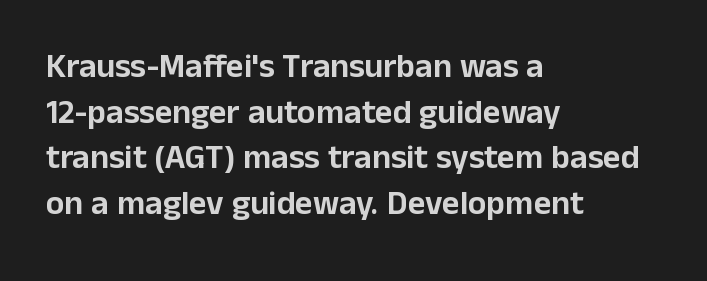
{"serif": "no", "italic": "no", "width": "normal", "stroke_contrast": "low", "x_height": "medium", "monospaced": "no", "underline": "no", "align": "left", "line_spacing": "normal", "line_spacing_ratio": 1.34, "letter_spacing": "normal", "letter_spacing_em": 0.0, "glyph_px": 34}
